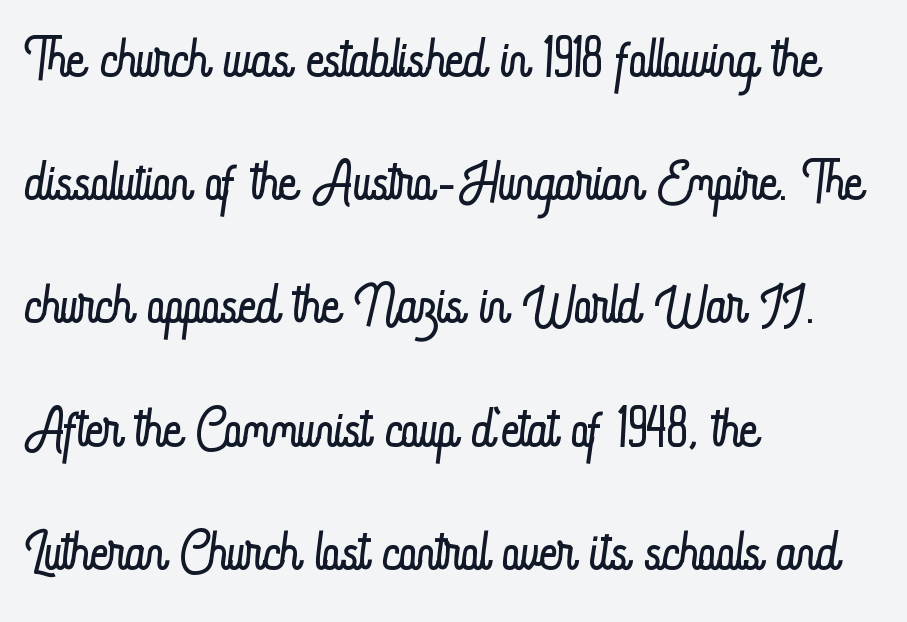
Q: Is the text bold? A: No.
Q: Is the text underlined? A: No.
Q: How is the paragraph aligned? A: Left-aligned.
Q: Is the spacing between letters normal or unusually wide? A: Normal.
Q: Is the spacing between lines tight, normal or loose? A: Normal.
Q: Width (condensed, normal, or wide)? A: Condensed.
Q: Stroke contrast? A: Low.
Q: x-height? A: Small.
Q: Monospaced? A: No.
